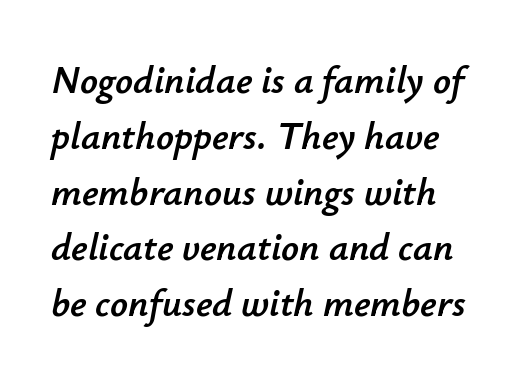
{"italic": "yes", "lean": "right", "slant_degrees": 12, "width": "normal", "stroke_contrast": "low", "x_height": "small", "monospaced": "no", "underline": "no", "line_spacing": "normal", "line_spacing_ratio": 1.43, "letter_spacing": "normal", "letter_spacing_em": 0.0, "glyph_px": 39}
